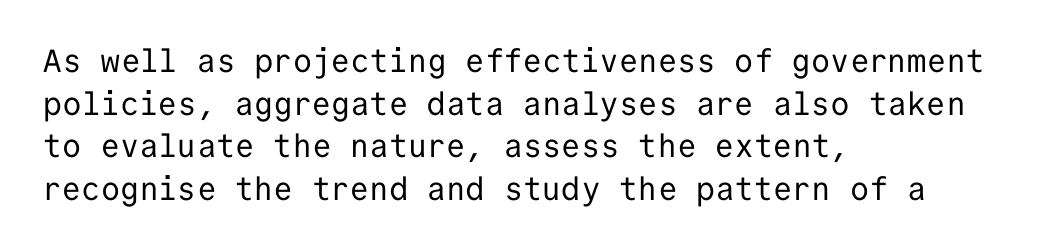
Q: Is the text bold? A: No.
Q: Is the text italic (slanted)? A: No, it is upright.
Q: Is the typeface a serif or a sans-serif typeface? A: Sans-serif.
Q: Is the text underlined? A: No.
Q: How is the paragraph aligned? A: Left-aligned.
Q: Is the spacing between letters normal or unusually wide? A: Normal.
Q: Is the spacing between lines tight, normal or loose? A: Normal.
Q: Width (condensed, normal, or wide)? A: Normal.
Q: Stroke contrast? A: Low.
Q: x-height? A: Medium.
Q: Monospaced? A: Yes.
